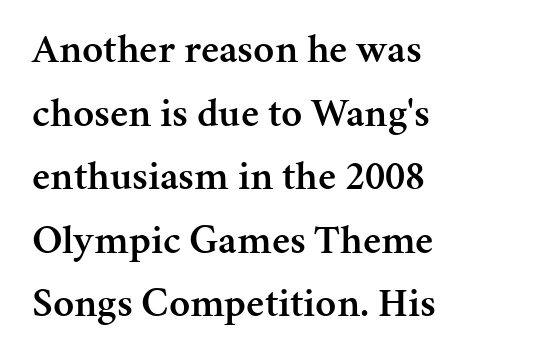
Q: Is the text bold? A: Semi-bold.
Q: Is the text italic (slanted)? A: No, it is upright.
Q: Is the typeface a serif or a sans-serif typeface? A: Serif.
Q: Is the text underlined? A: No.
Q: How is the paragraph aligned? A: Left-aligned.
Q: Is the spacing between letters normal or unusually wide? A: Normal.
Q: Is the spacing between lines tight, normal or loose? A: Normal.
Q: Width (condensed, normal, or wide)? A: Normal.
Q: Stroke contrast? A: Medium.
Q: x-height? A: Medium.
Q: Monospaced? A: No.
